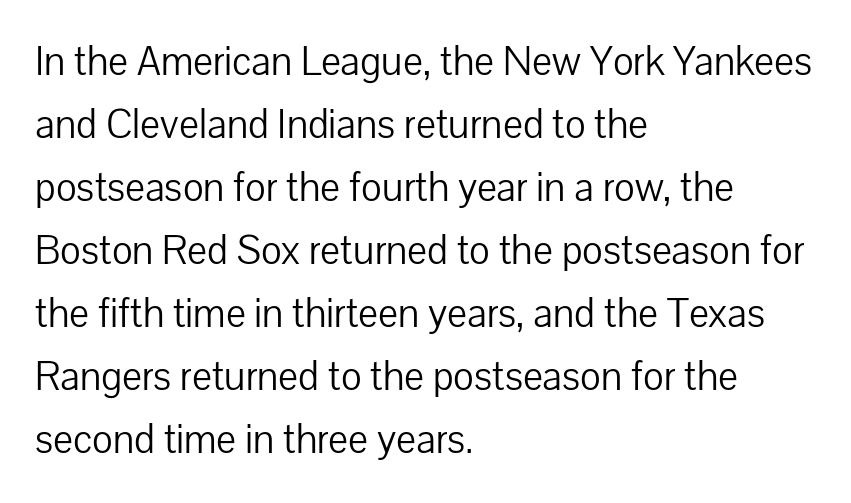
{"serif": "no", "italic": "no", "bold": "no", "weight": "light", "width": "normal", "stroke_contrast": "low", "x_height": "medium", "monospaced": "no", "underline": "no", "align": "left", "line_spacing": "normal", "line_spacing_ratio": 1.5, "letter_spacing": "normal", "letter_spacing_em": 0.0, "glyph_px": 42}
